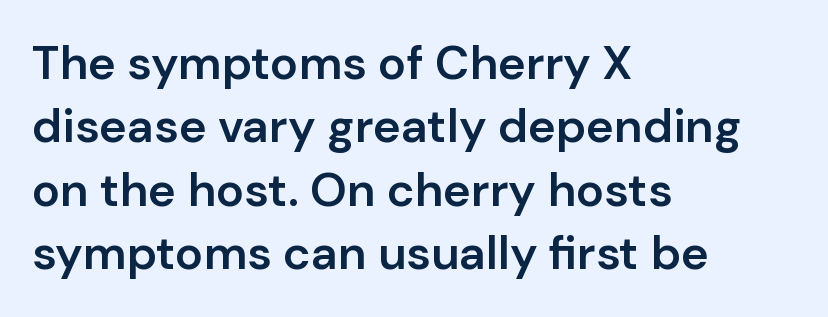
Q: Is the text bold? A: Semi-bold.
Q: Is the text italic (slanted)? A: No, it is upright.
Q: Is the typeface a serif or a sans-serif typeface? A: Sans-serif.
Q: Is the text underlined? A: No.
Q: How is the paragraph aligned? A: Left-aligned.
Q: Is the spacing between letters normal or unusually wide? A: Normal.
Q: Is the spacing between lines tight, normal or loose? A: Normal.
Q: Width (condensed, normal, or wide)? A: Normal.
Q: Stroke contrast? A: Low.
Q: x-height? A: Medium.
Q: Monospaced? A: No.
